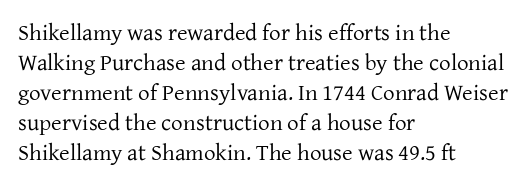
The image shows 23 px text type, upright; set left-aligned, normal line spacing (1.3x), normal letter spacing, not underlined.
